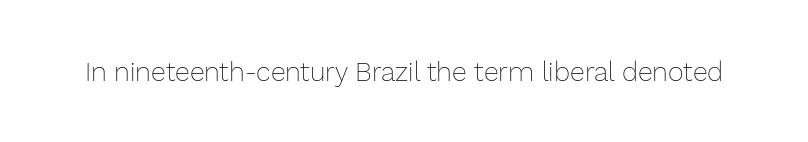
The image shows 27 px text type, upright; set normal letter spacing, not underlined.
